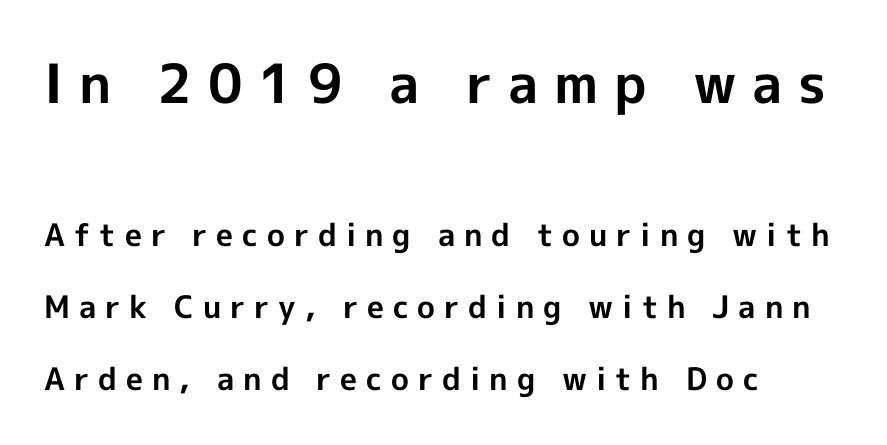
The image shows 54 px bold sans-serif type, upright; set left-aligned, loose line spacing (2.32x), unusually wide letter spacing (+0.29 em), not underlined; the first (top) block is 1.74x larger; a medium x-height.
